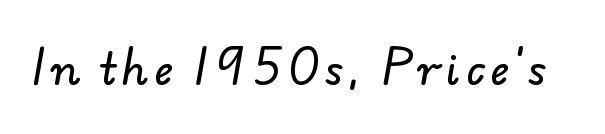
Q: Is the typeface a serif or a sans-serif typeface? A: Sans-serif.
Q: Is the text underlined? A: No.
Q: Width (condensed, normal, or wide)? A: Normal.
Q: Stroke contrast? A: Low.
Q: x-height? A: Small.
Q: Monospaced? A: No.
